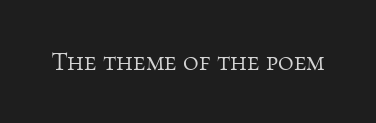
Q: Is the text bold? A: No.
Q: Is the text italic (slanted)? A: No, it is upright.
Q: Is the text underlined? A: No.
Q: Is the spacing between letters normal or unusually wide? A: Normal.
